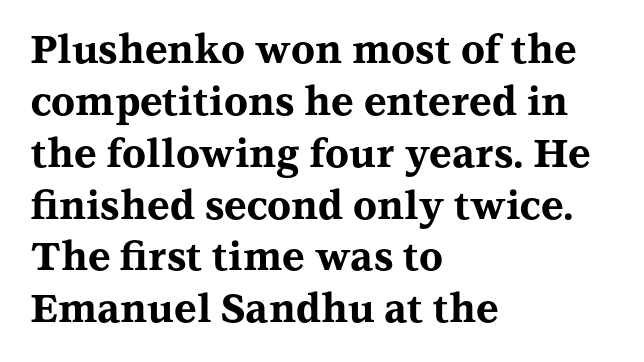
The image shows 39 px bold, wide serif type, upright; set left-aligned, normal line spacing (1.33x), normal letter spacing, not underlined; medium stroke contrast and a medium x-height.
